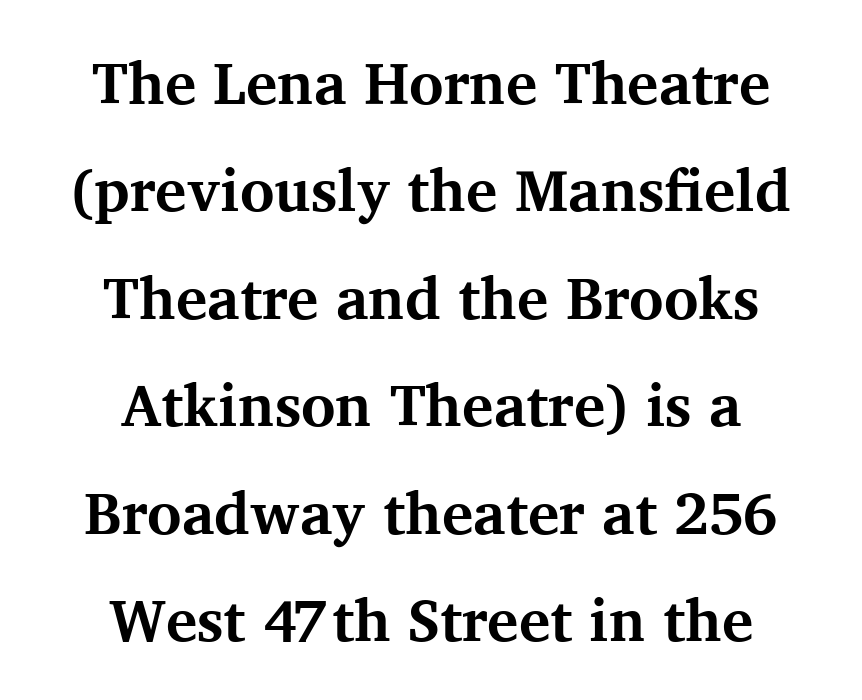
Q: Is the text bold? A: Yes.
Q: Is the text italic (slanted)? A: No, it is upright.
Q: Is the typeface a serif or a sans-serif typeface? A: Serif.
Q: Is the text underlined? A: No.
Q: How is the paragraph aligned? A: Centered.
Q: Is the spacing between letters normal or unusually wide? A: Normal.
Q: Width (condensed, normal, or wide)? A: Normal.
Q: Stroke contrast? A: Medium.
Q: x-height? A: Medium.
Q: Monospaced? A: No.
